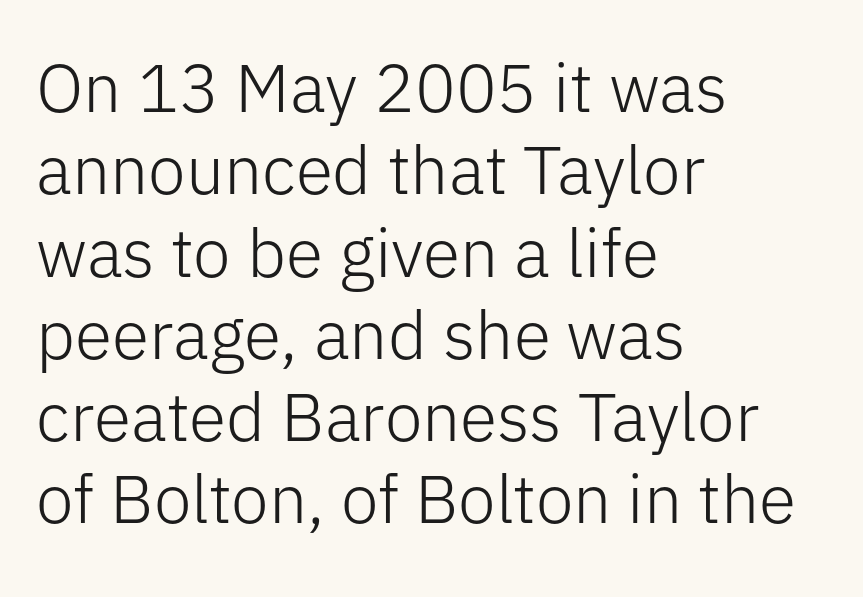
The image shows 68 px light sans-serif type, upright; set left-aligned, line spacing 1.21x, normal letter spacing, not underlined; low stroke contrast and a medium x-height.
